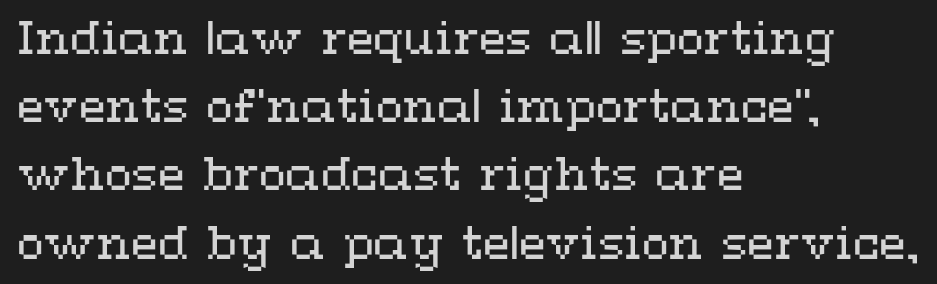
The image shows 44 px regular-weight, wide type, upright; set left-aligned, normal line spacing (1.55x), normal letter spacing, not underlined; medium stroke contrast and a medium x-height.
